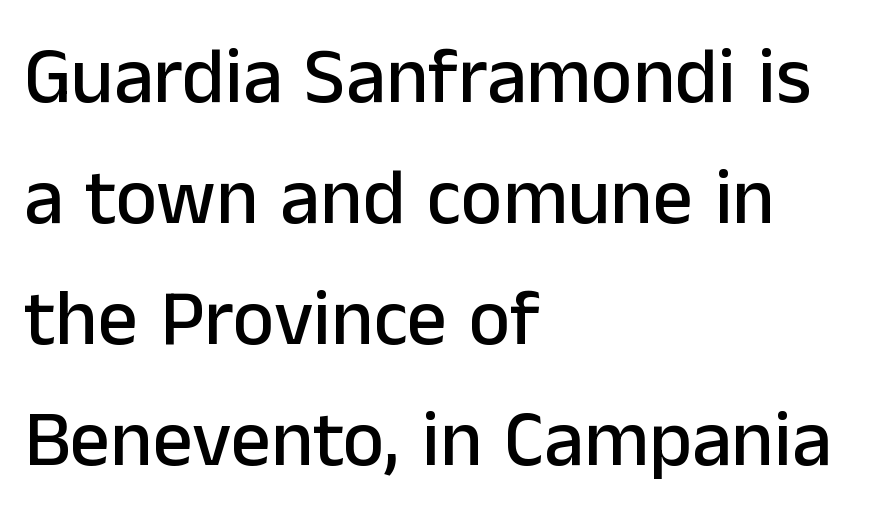
Q: Is the text italic (slanted)? A: No, it is upright.
Q: Is the typeface a serif or a sans-serif typeface? A: Sans-serif.
Q: Is the text underlined? A: No.
Q: How is the paragraph aligned? A: Left-aligned.
Q: Is the spacing between letters normal or unusually wide? A: Normal.
Q: Is the spacing between lines tight, normal or loose? A: Normal.
Q: Width (condensed, normal, or wide)? A: Normal.
Q: Stroke contrast? A: Low.
Q: x-height? A: Medium.
Q: Monospaced? A: No.
